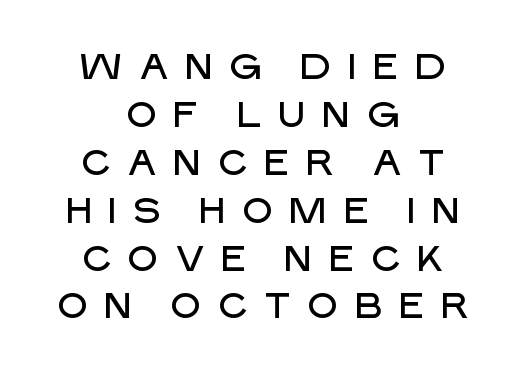
The image shows 36 px sans-serif type, upright; set centered, normal line spacing (1.33x), unusually wide letter spacing (+0.39 em), not underlined; low stroke contrast and a large x-height.
